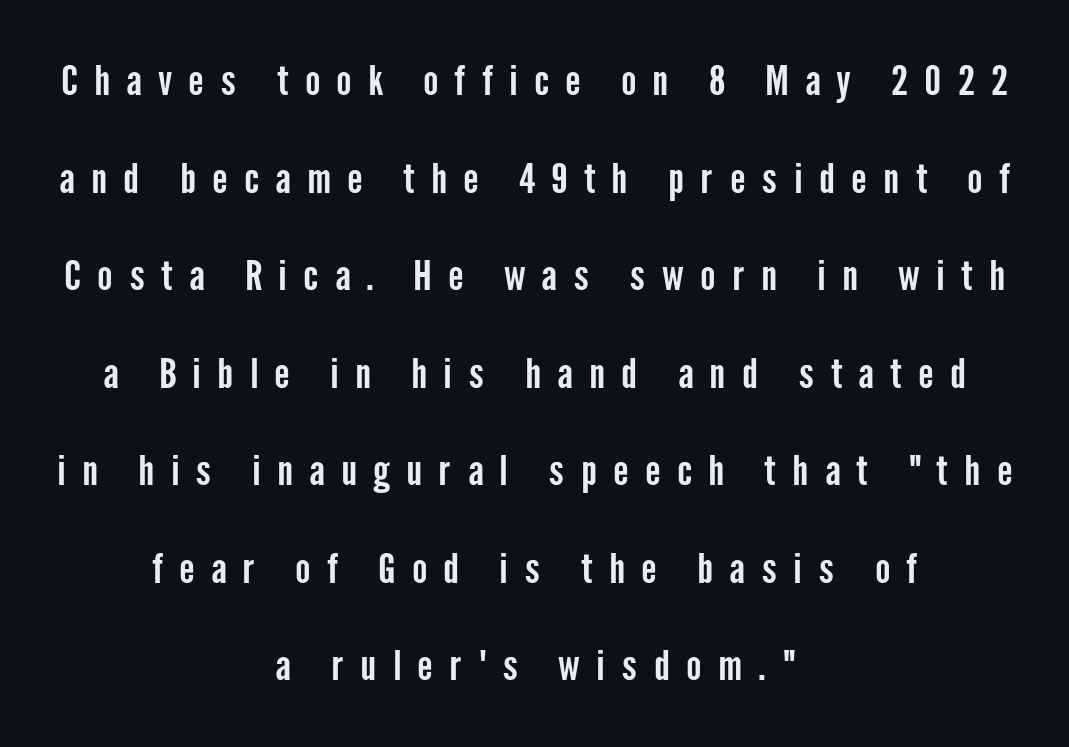
If you drew a line through each stem, it would be perfectly vertical. Leading: increased. Loose tracking; the words dissolve into strings of separated letters. In CSS terms this would be text-align: center.
